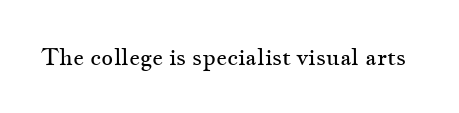
Q: Is the text bold? A: No.
Q: Is the text italic (slanted)? A: No, it is upright.
Q: Is the text underlined? A: No.
Q: Is the spacing between letters normal or unusually wide? A: Normal.
